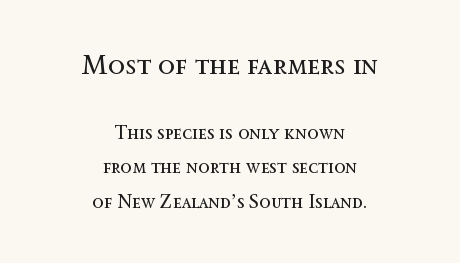
Between one letter and the next there's only the usual sliver of space. Letters have the restrained weight of plain body copy at most. The gap between lines stays unmarked. A typesetter would mark this as roman, not italic.
